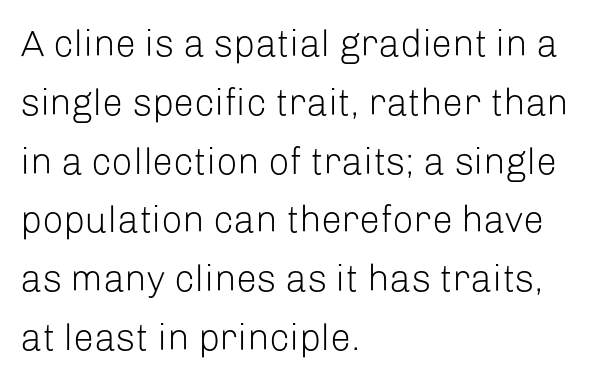
Q: Is the text bold? A: No.
Q: Is the text italic (slanted)? A: No, it is upright.
Q: Is the typeface a serif or a sans-serif typeface? A: Sans-serif.
Q: Is the text underlined? A: No.
Q: How is the paragraph aligned? A: Left-aligned.
Q: Is the spacing between letters normal or unusually wide? A: Normal.
Q: Is the spacing between lines tight, normal or loose? A: Normal.
Q: Width (condensed, normal, or wide)? A: Normal.
Q: Stroke contrast? A: Low.
Q: x-height? A: Medium.
Q: Monospaced? A: No.
